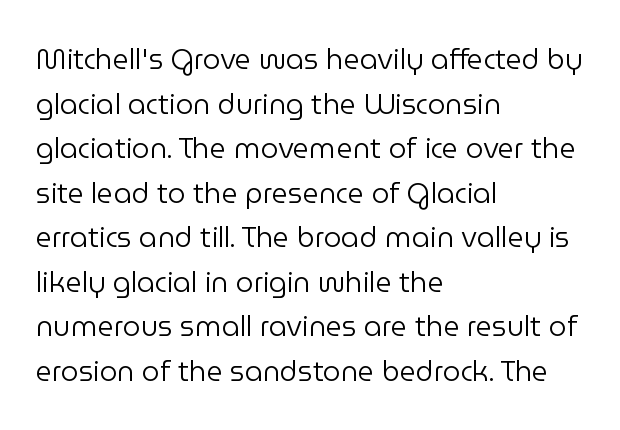
Q: Is the text bold? A: No.
Q: Is the text italic (slanted)? A: No, it is upright.
Q: Is the typeface a serif or a sans-serif typeface? A: Sans-serif.
Q: Is the text underlined? A: No.
Q: How is the paragraph aligned? A: Left-aligned.
Q: Is the spacing between letters normal or unusually wide? A: Normal.
Q: Is the spacing between lines tight, normal or loose? A: Normal.
Q: Width (condensed, normal, or wide)? A: Normal.
Q: Stroke contrast? A: Low.
Q: x-height? A: Medium.
Q: Monospaced? A: No.
